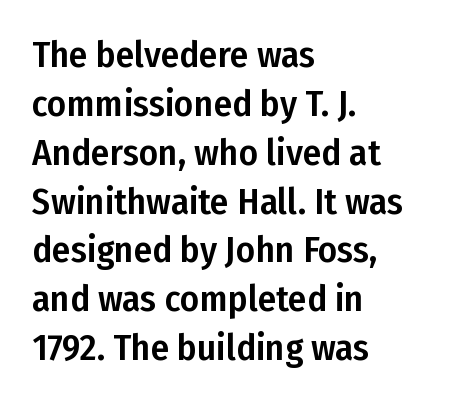
{"serif": "no", "italic": "no", "width": "condensed", "stroke_contrast": "low", "x_height": "medium", "monospaced": "no", "underline": "no", "align": "left", "line_spacing": "normal", "line_spacing_ratio": 1.32, "letter_spacing": "normal", "letter_spacing_em": 0.0, "glyph_px": 37}
